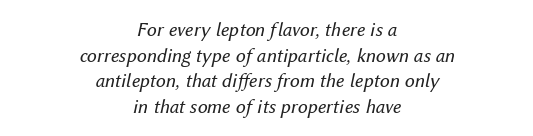
Weight class: somewhere from thin through regular. Evenly set lines give the paragraph a standard silhouette. Each line is balanced around a shared central axis. Descender tails drop into unmarked territory. Default kerning and tracking; the words read as compact shapes.
